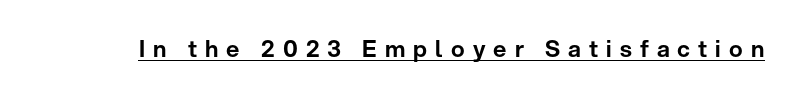
The lettering holds an erect, upright posture throughout. There is plenty of visible air inserted between adjacent glyphs. The words here are underlined.
